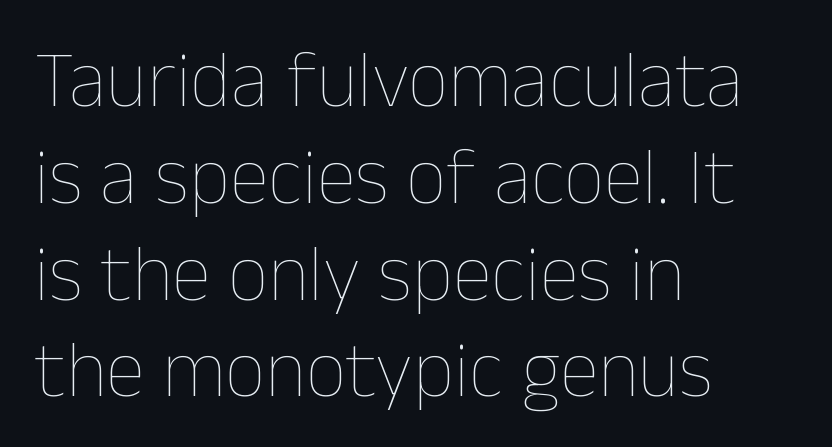
The image shows 80 px thin type, upright; set left-aligned, line spacing 1.21x, normal letter spacing, not underlined; low stroke contrast and a medium x-height.
